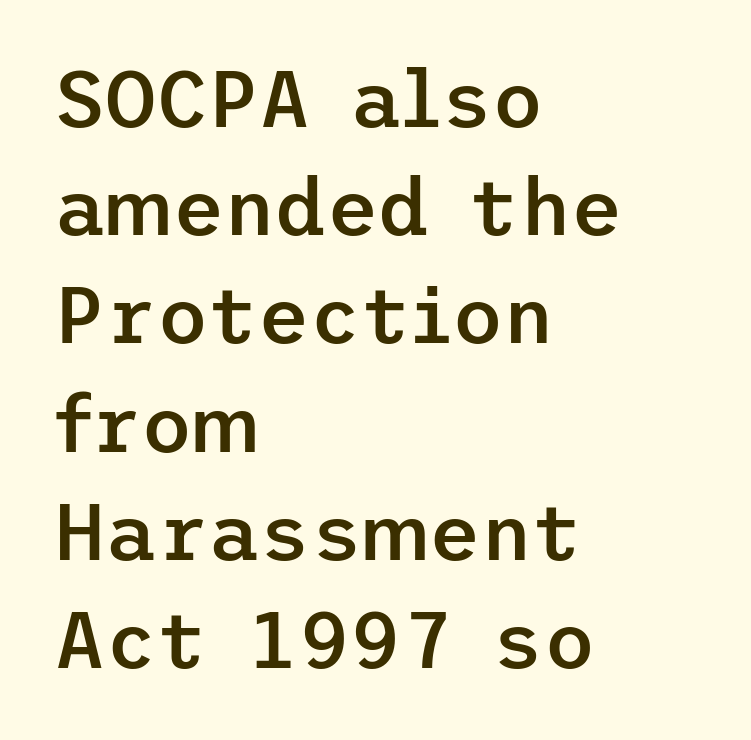
The image shows 79 px semibold sans-serif type, upright; set left-aligned, normal line spacing (1.37x), normal letter spacing, not underlined; low stroke contrast and a medium x-height.
